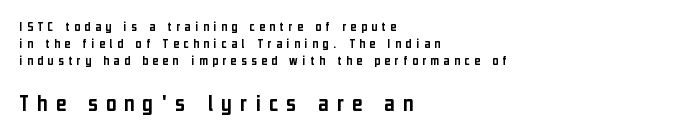
Character size in the trailing block exceeds that of the leading block. The space directly below the letters is spotless. A student would call this left alignment; a typographer would say flush left, rag right. These lines have a slow, spaced-out rhythm from letter to letter. This is roman type, the default non-slanted kind.
